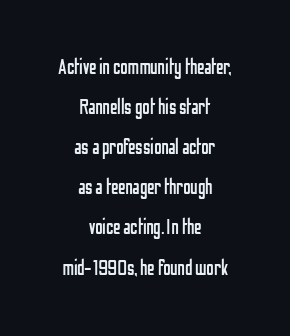
Unlike italic type, these characters show no tilt at all. Compared with a typical body face, this is equally light or lighter still. The line texture is even and compact thanks to regular tracking. Reading down the column, the eye jumps a long way to each next line. Reading down the block, each line starts at a different indent, mirrored at its end.
